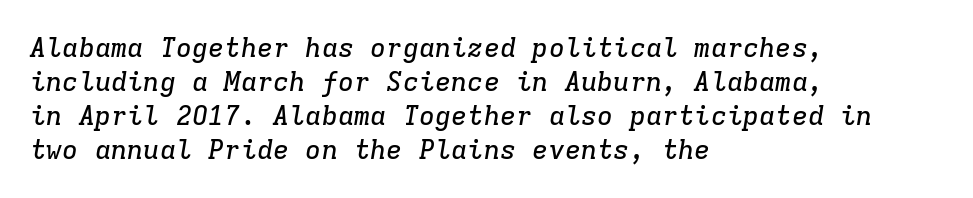
Q: Is the text italic (slanted)? A: Yes, it leans right by about 9 degrees.
Q: Is the text underlined? A: No.
Q: How is the paragraph aligned? A: Left-aligned.
Q: Is the spacing between letters normal or unusually wide? A: Normal.
Q: Is the spacing between lines tight, normal or loose? A: Normal.
